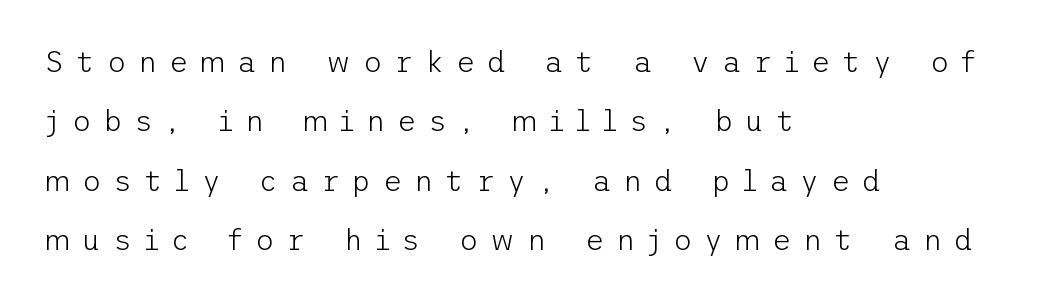
The image shows 29 px light sans-serif type, upright; set left-aligned, loose line spacing (2.05x), unusually wide letter spacing (+0.42 em), not underlined; low stroke contrast and a medium x-height.
